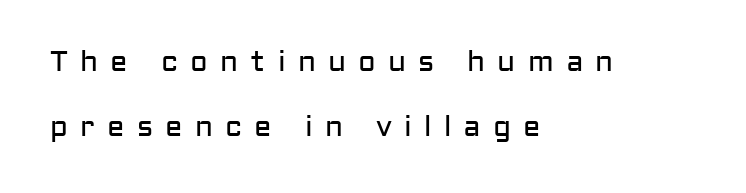
The image shows 29 px regular-weight sans-serif type, upright; set left-aligned, loose line spacing (2.24x), unusually wide letter spacing (+0.42 em), not underlined; low stroke contrast and a medium x-height.
